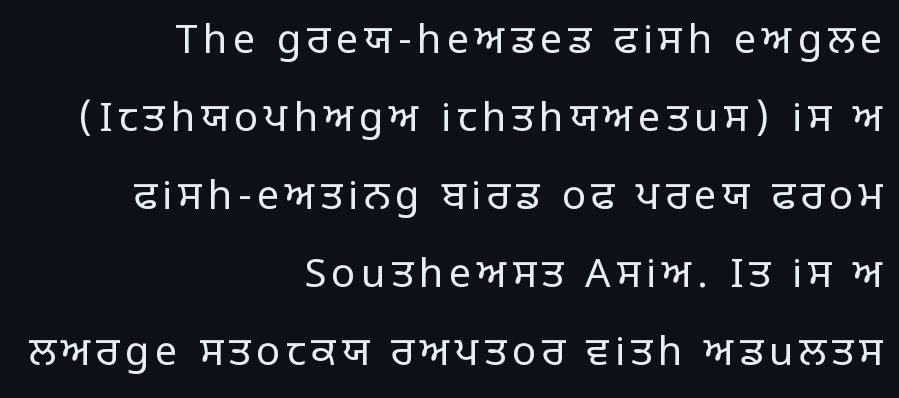
Q: Is the text bold? A: No.
Q: Is the text italic (slanted)? A: No, it is upright.
Q: Is the typeface a serif or a sans-serif typeface? A: Sans-serif.
Q: Is the text underlined? A: No.
Q: How is the paragraph aligned? A: Right-aligned.
Q: Is the spacing between lines tight, normal or loose? A: Loose.
Q: Width (condensed, normal, or wide)? A: Normal.
Q: Stroke contrast? A: Low.
Q: x-height? A: Large.
Q: Monospaced? A: No.
